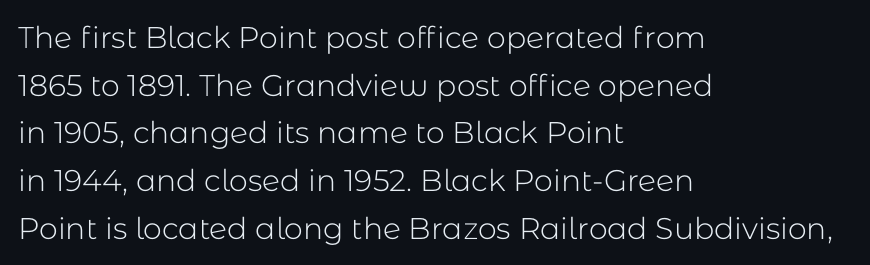
This sample keeps an unexceptional amount of space between lines. The line texture is even and compact thanks to regular tracking. Only glyphs here, with clear space below each row. Weight class: somewhere from thin through regular. The letters stand upright; this is a roman face. The lines are quadded left.
